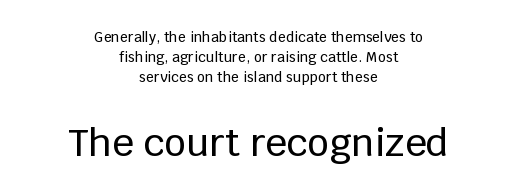
The image shows 38 px sans-serif type, upright; set centered, normal line spacing (1.42x), normal letter spacing, not underlined; the second (bottom) block is 2.71x larger; low stroke contrast and a large x-height.
